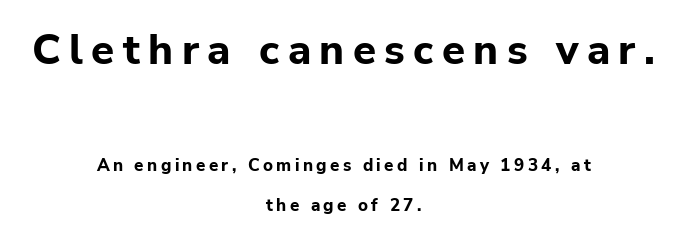
Note: larger setting up top, smaller setting below. Summary of vertical rhythm: relaxed, with wide interline spacing. The type is letterspaced generously, with wide tracking. I'd describe the lettering as bold — thick and assertive. Italic? Not at all — the glyphs are vertical.
